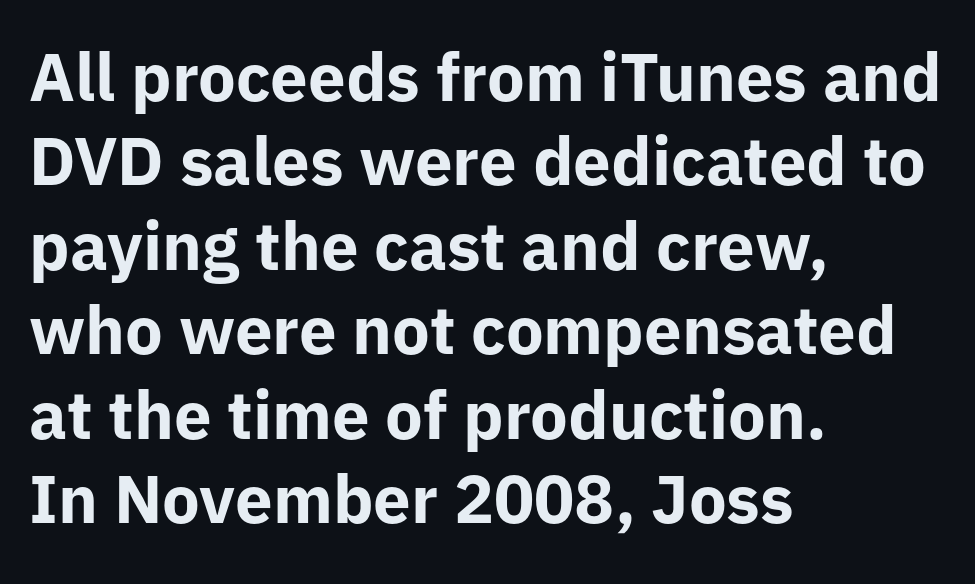
Q: Is the text bold? A: Yes.
Q: Is the text italic (slanted)? A: No, it is upright.
Q: Is the typeface a serif or a sans-serif typeface? A: Sans-serif.
Q: Is the text underlined? A: No.
Q: How is the paragraph aligned? A: Left-aligned.
Q: Is the spacing between letters normal or unusually wide? A: Normal.
Q: Is the spacing between lines tight, normal or loose? A: Normal.
Q: Width (condensed, normal, or wide)? A: Normal.
Q: Stroke contrast? A: Low.
Q: x-height? A: Medium.
Q: Monospaced? A: No.
